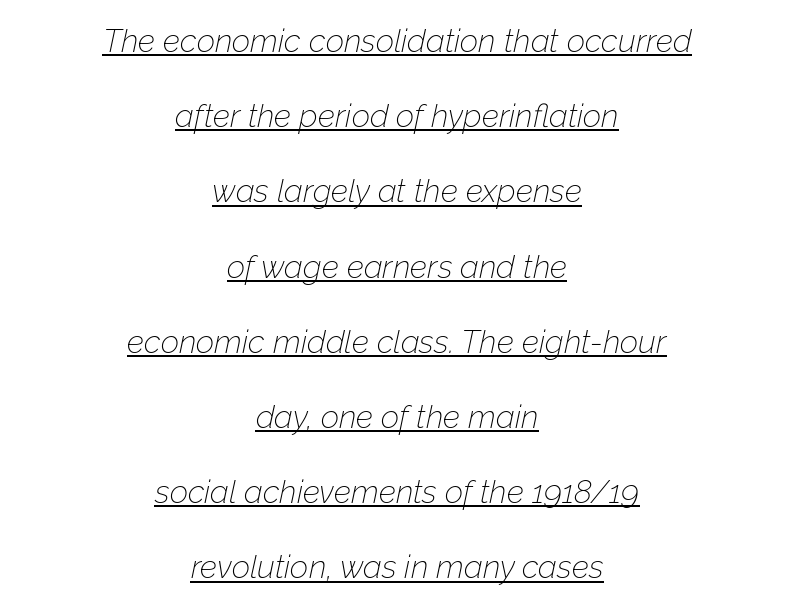
Q: Is the text bold? A: No.
Q: Is the text italic (slanted)? A: Yes, it leans right by about 12 degrees.
Q: Is the text underlined? A: Yes.
Q: How is the paragraph aligned? A: Centered.
Q: Is the spacing between letters normal or unusually wide? A: Normal.
Q: Is the spacing between lines tight, normal or loose? A: Loose.
Q: Width (condensed, normal, or wide)? A: Normal.
Q: Stroke contrast? A: Low.
Q: x-height? A: Medium.
Q: Monospaced? A: No.
